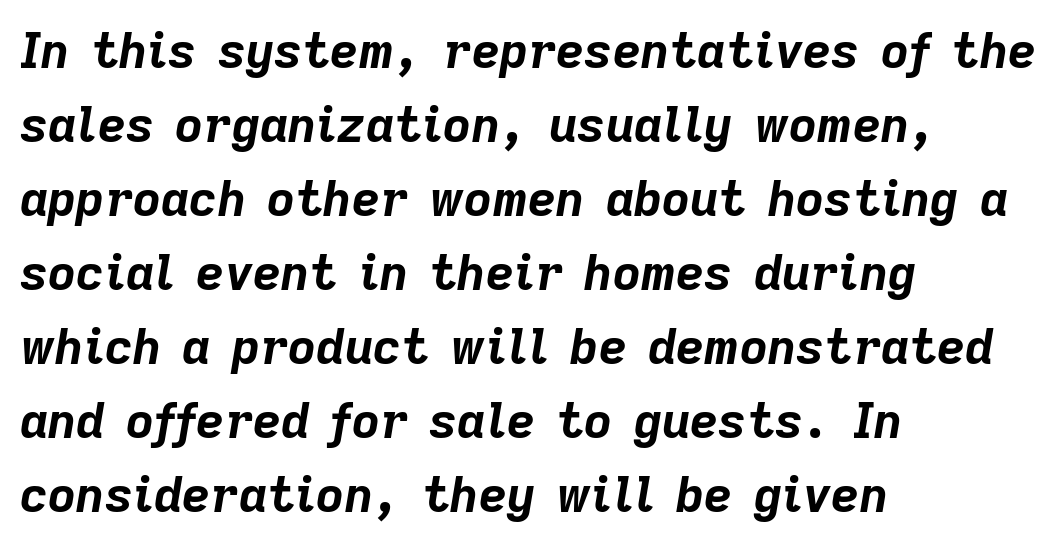
Q: Is the text bold? A: Yes.
Q: Is the text italic (slanted)? A: Yes, it leans right by about 9 degrees.
Q: Is the text underlined? A: No.
Q: How is the paragraph aligned? A: Left-aligned.
Q: Is the spacing between letters normal or unusually wide? A: Normal.
Q: Is the spacing between lines tight, normal or loose? A: Normal.
Q: Width (condensed, normal, or wide)? A: Normal.
Q: Stroke contrast? A: Low.
Q: x-height? A: Medium.
Q: Monospaced? A: No.
